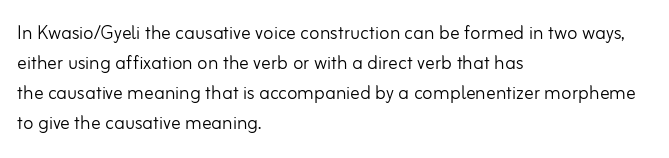
Q: Is the text bold? A: No.
Q: Is the text italic (slanted)? A: No, it is upright.
Q: Is the text underlined? A: No.
Q: How is the paragraph aligned? A: Left-aligned.
Q: Is the spacing between letters normal or unusually wide? A: Normal.
Q: Is the spacing between lines tight, normal or loose? A: Normal.
